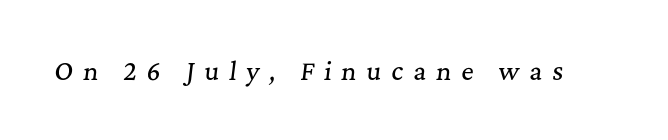
Honestly, there is no underline to notice here at all. The tracking jumps out immediately: characters are airy and widely separated. The glyphs look as if they've been sheared to an angle.
